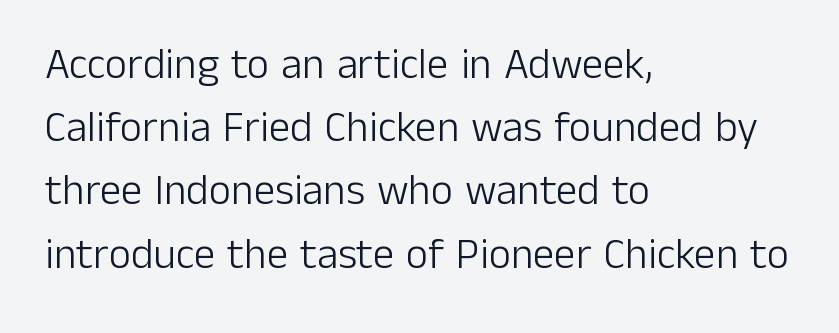
Q: Is the text bold? A: No.
Q: Is the text italic (slanted)? A: No, it is upright.
Q: Is the typeface a serif or a sans-serif typeface? A: Sans-serif.
Q: Is the text underlined? A: No.
Q: How is the paragraph aligned? A: Left-aligned.
Q: Is the spacing between letters normal or unusually wide? A: Normal.
Q: Is the spacing between lines tight, normal or loose? A: Normal.
Q: Width (condensed, normal, or wide)? A: Normal.
Q: Stroke contrast? A: Low.
Q: x-height? A: Medium.
Q: Monospaced? A: No.
